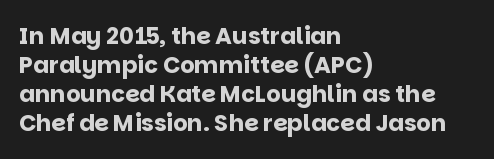
Q: Is the text bold? A: Yes.
Q: Is the text italic (slanted)? A: No, it is upright.
Q: Is the text underlined? A: No.
Q: How is the paragraph aligned? A: Left-aligned.
Q: Is the spacing between letters normal or unusually wide? A: Normal.
Q: Is the spacing between lines tight, normal or loose? A: Normal.
